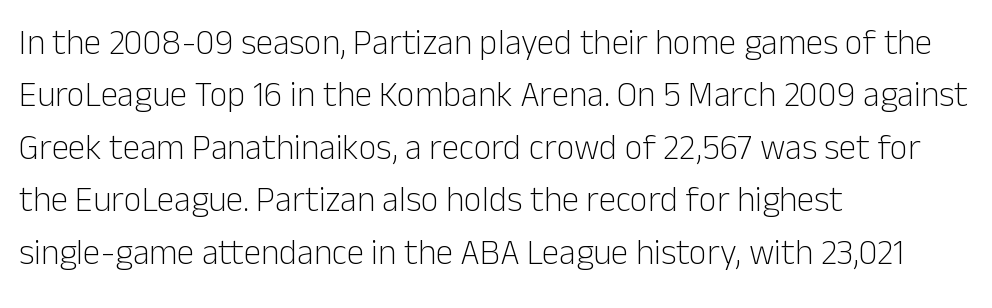
Q: Is the text bold? A: No.
Q: Is the text italic (slanted)? A: No, it is upright.
Q: Is the typeface a serif or a sans-serif typeface? A: Sans-serif.
Q: Is the text underlined? A: No.
Q: How is the paragraph aligned? A: Left-aligned.
Q: Is the spacing between letters normal or unusually wide? A: Normal.
Q: Is the spacing between lines tight, normal or loose? A: Normal.
Q: Width (condensed, normal, or wide)? A: Normal.
Q: Stroke contrast? A: Low.
Q: x-height? A: Medium.
Q: Monospaced? A: No.
